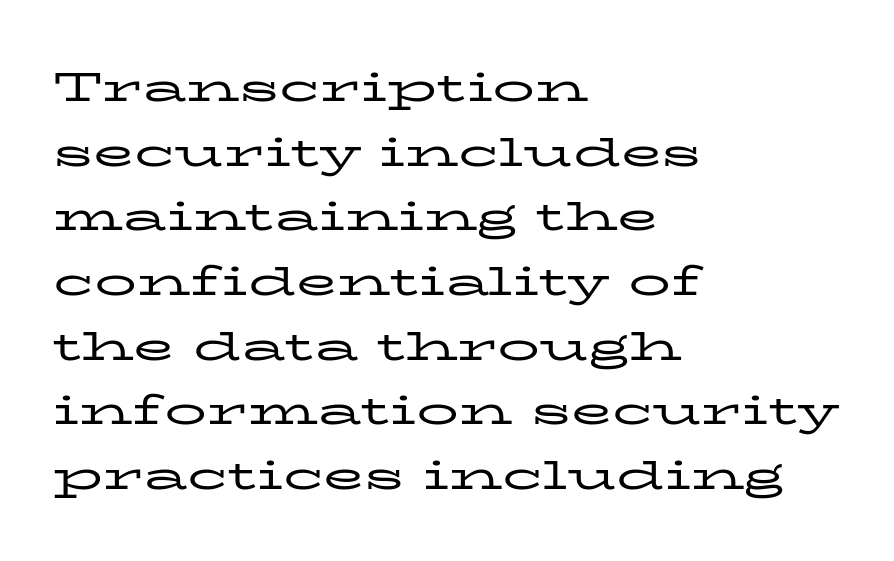
The rendering keeps characters at their native spacing. Descenders are the only things crossing below the line. Normally led — the rows are evenly, conventionally spaced. Each stroke keeps to a modest, everyday thickness or less.
